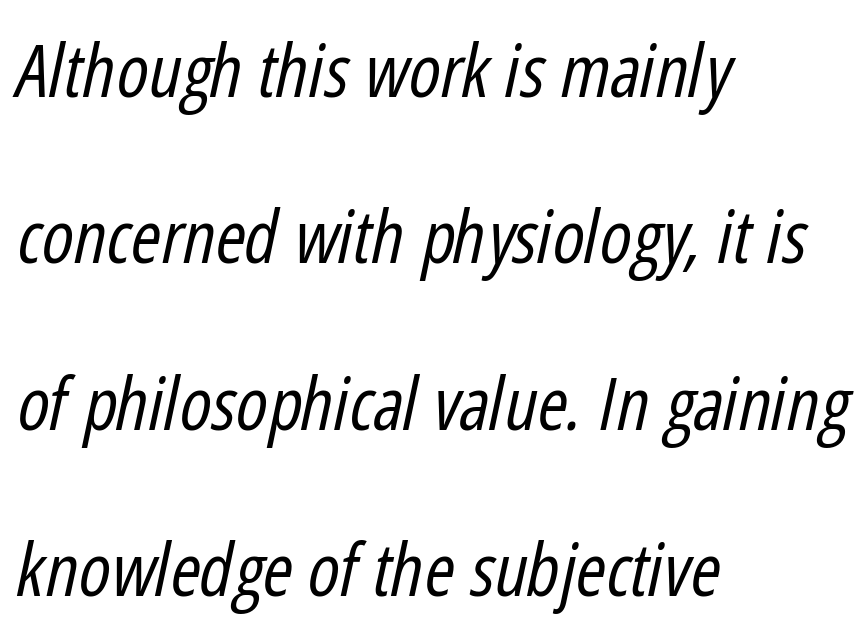
{"italic": "yes", "lean": "right", "slant_degrees": 12, "bold": "no", "weight": "regular", "width": "condensed", "stroke_contrast": "low", "x_height": "medium", "monospaced": "no", "underline": "no", "align": "left", "line_spacing": "loose", "line_spacing_ratio": 2.28, "letter_spacing": "normal", "letter_spacing_em": 0.0, "glyph_px": 73}
